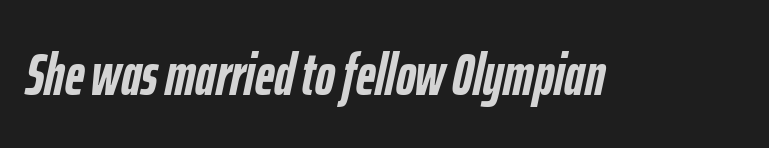
{"italic": "yes", "lean": "right", "slant_degrees": 12, "bold": "yes", "weight": "semibold", "width": "condensed", "stroke_contrast": "low", "x_height": "medium", "monospaced": "no", "underline": "no", "letter_spacing": "normal", "letter_spacing_em": 0.0, "glyph_px": 60}
